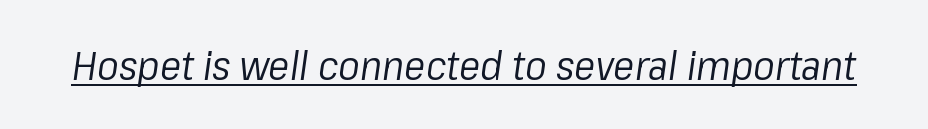
{"italic": "yes", "lean": "right", "slant_degrees": 8, "bold": "no", "weight": "regular", "width": "normal", "stroke_contrast": "low", "x_height": "medium", "monospaced": "no", "underline": "yes", "letter_spacing": "normal", "letter_spacing_em": 0.0, "glyph_px": 40}
